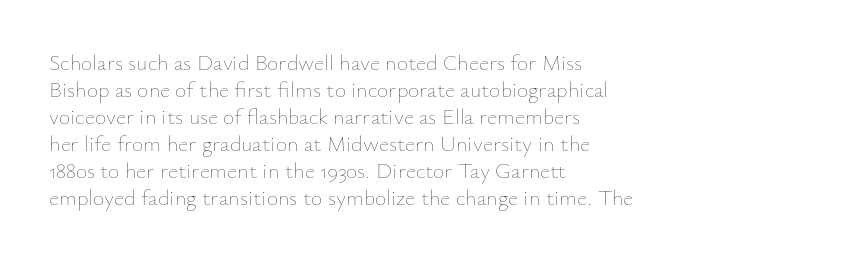
Q: Is the text bold? A: No.
Q: Is the text italic (slanted)? A: No, it is upright.
Q: Is the text underlined? A: No.
Q: How is the paragraph aligned? A: Left-aligned.
Q: Is the spacing between letters normal or unusually wide? A: Normal.
